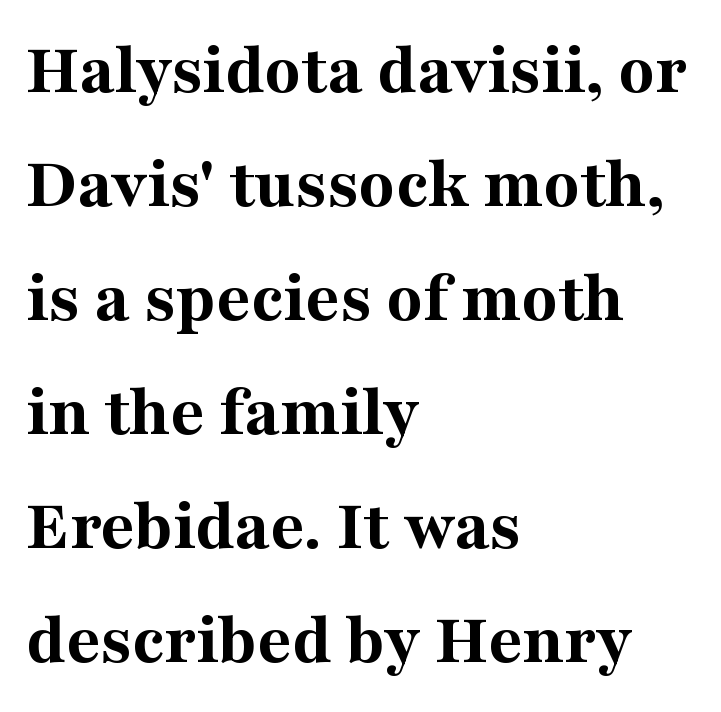
The image shows 74 px bold serif type, upright; set left-aligned, normal line spacing (1.54x), normal letter spacing, not underlined; medium stroke contrast and a medium x-height.
